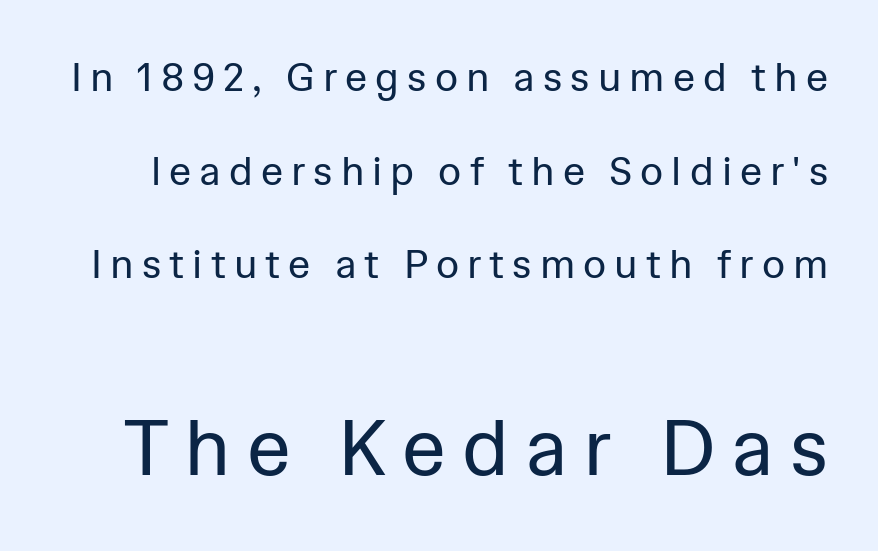
Q: Is the text bold? A: No.
Q: Is the text italic (slanted)? A: No, it is upright.
Q: Is the typeface a serif or a sans-serif typeface? A: Sans-serif.
Q: Is the text underlined? A: No.
Q: Is the spacing between letters normal or unusually wide? A: Unusually wide.
Q: Is the spacing between lines tight, normal or loose? A: Loose.
Q: Which block of text is set in a larger size, the first (top) or the second (bottom)? A: The second (bottom) one.
Q: Width (condensed, normal, or wide)? A: Normal.
Q: Stroke contrast? A: Low.
Q: x-height? A: Medium.
Q: Monospaced? A: No.
